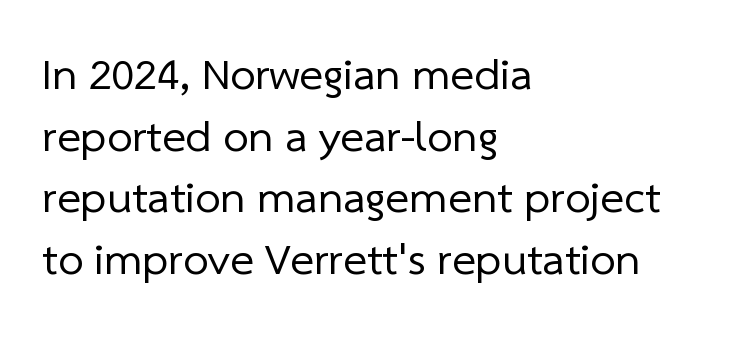
The image shows 45 px regular-weight sans-serif type; set left-aligned, normal line spacing (1.37x), normal letter spacing, not underlined; low stroke contrast and a medium x-height.
